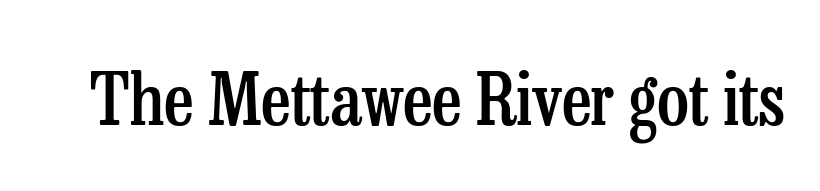
The image shows 72 px semibold, condensed serif type, upright; set normal letter spacing, not underlined; low stroke contrast and a medium x-height.
